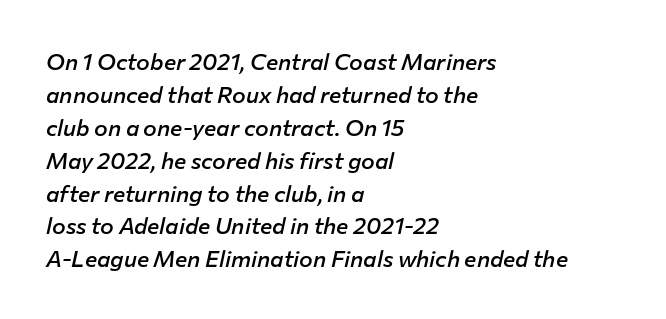
The foot of each line stays bare and open. Horizontally, the lines are justified to the leading edge only. Is the type slanted? Yes — the strokes lean at a clear angle. Stroke thickness is moderately raised; the sample reads as semibold. The rendering keeps characters at their native spacing.
